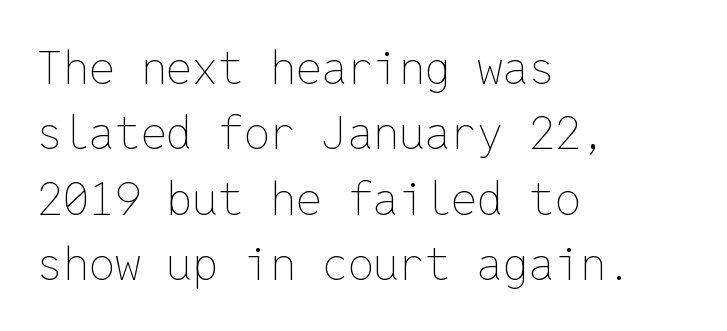
The image shows 46 px thin type, upright, monospaced; set left-aligned, normal line spacing (1.42x), normal letter spacing, not underlined; low stroke contrast and a medium x-height.
